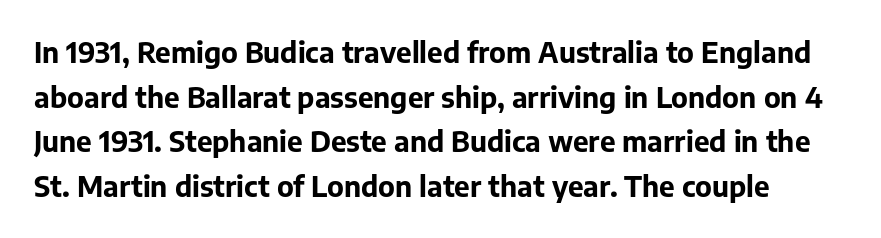
Q: Is the text bold? A: Yes.
Q: Is the text italic (slanted)? A: No, it is upright.
Q: Is the typeface a serif or a sans-serif typeface? A: Sans-serif.
Q: Is the text underlined? A: No.
Q: Is the spacing between letters normal or unusually wide? A: Normal.
Q: Is the spacing between lines tight, normal or loose? A: Normal.
Q: Width (condensed, normal, or wide)? A: Normal.
Q: Stroke contrast? A: Low.
Q: x-height? A: Medium.
Q: Monospaced? A: No.
